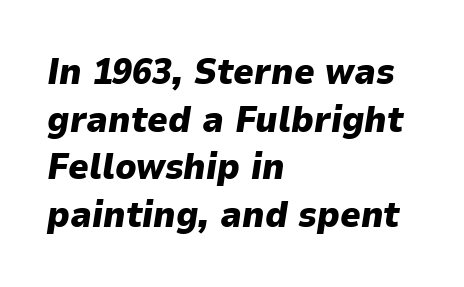
Q: Is the text bold? A: Yes.
Q: Is the text italic (slanted)? A: Yes, it leans right by about 9 degrees.
Q: Is the text underlined? A: No.
Q: How is the paragraph aligned? A: Left-aligned.
Q: Is the spacing between letters normal or unusually wide? A: Normal.
Q: Is the spacing between lines tight, normal or loose? A: Normal.
Q: Width (condensed, normal, or wide)? A: Normal.
Q: Stroke contrast? A: Low.
Q: x-height? A: Medium.
Q: Monospaced? A: No.
